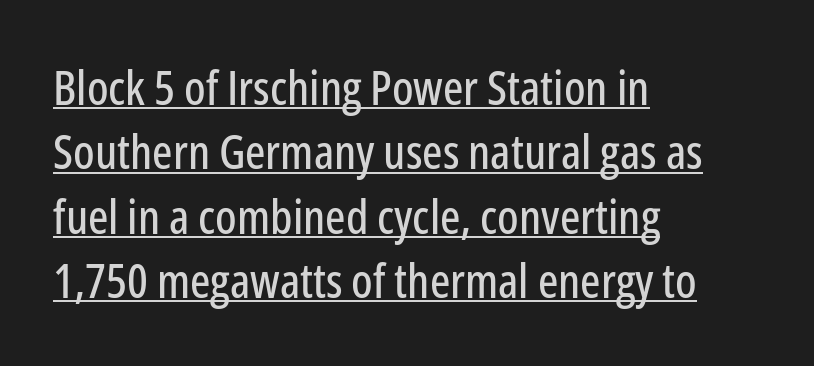
The line texture is even and compact thanks to regular tracking. The axis of the letterforms is exactly vertical. Note the varied advance widths — an 'i' is clearly narrower than an 'm'. The text block is weighted toward the left margin, trailing off unevenly rightward. The space between consecutive lines is moderate.
